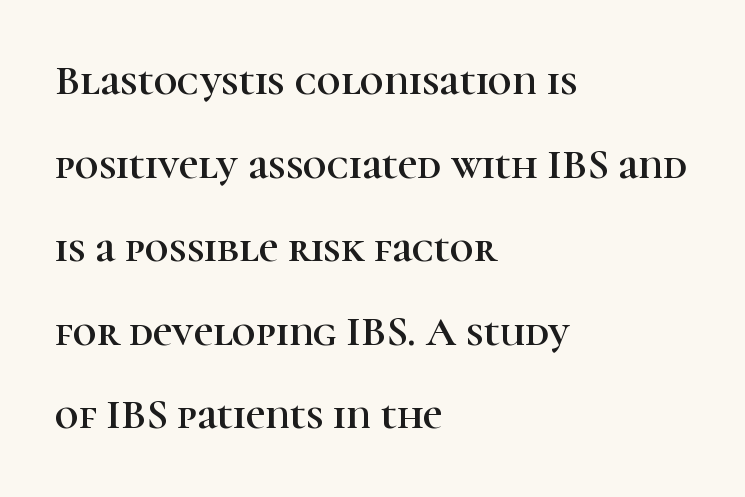
The tracking reads as untouched default to a designer's eye. This sample has the flowing, uneven cadence of proportional lettering. Line starts are locked; line ends wander. Summary of vertical rhythm: relaxed, with wide interline spacing.
